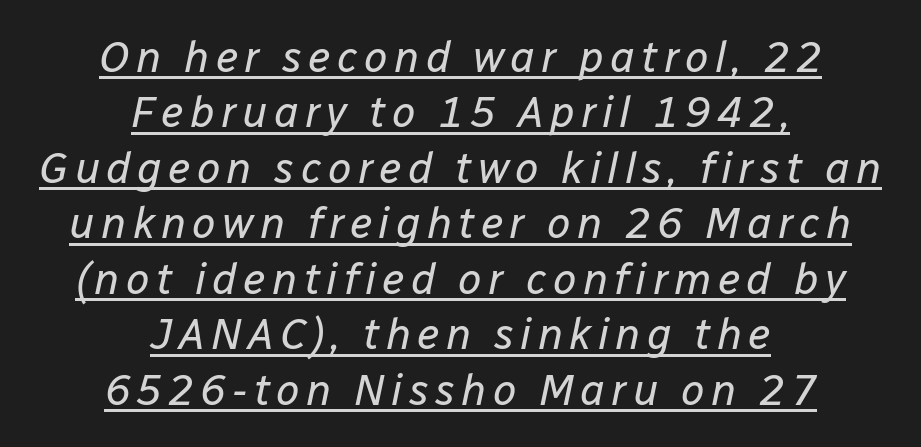
The image shows 43 px regular-weight type, italic (leaning right); set centered, normal line spacing (1.29x), underlined; low stroke contrast and a medium x-height.
